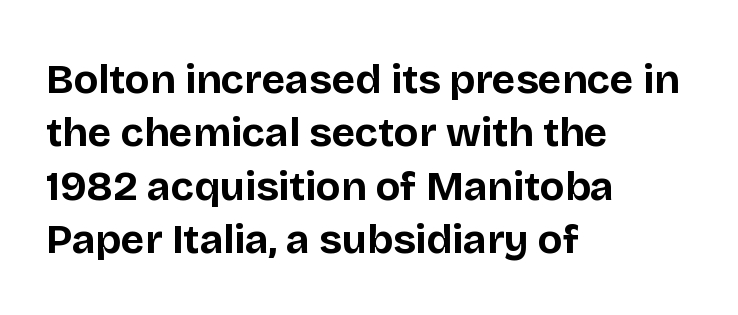
The image shows 41 px bold sans-serif type, upright; set left-aligned, normal line spacing (1.3x), normal letter spacing, not underlined; low stroke contrast and a large x-height.
